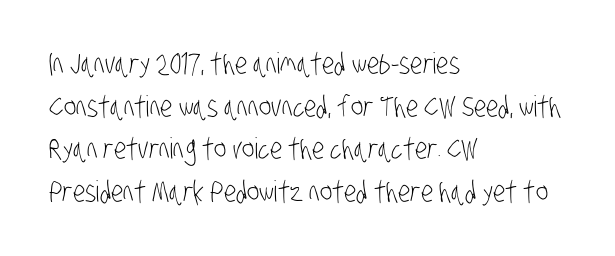
{"serif": "no", "bold": "no", "weight": "light", "width": "condensed", "stroke_contrast": "low", "x_height": "large", "monospaced": "no", "underline": "no", "align": "left", "line_spacing": "normal", "line_spacing_ratio": 1.47, "letter_spacing": "normal", "letter_spacing_em": 0.0, "glyph_px": 29}
